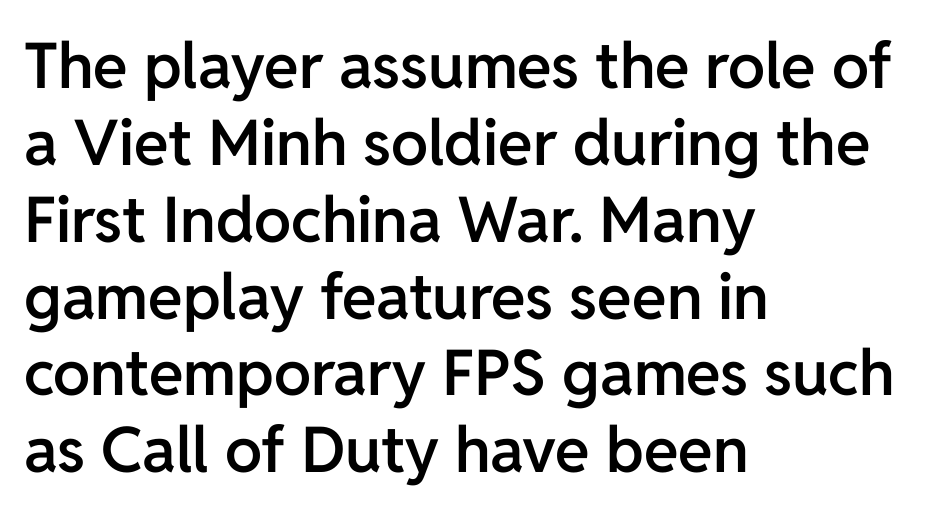
Q: Is the text bold? A: Semi-bold.
Q: Is the text italic (slanted)? A: No, it is upright.
Q: Is the typeface a serif or a sans-serif typeface? A: Sans-serif.
Q: Is the text underlined? A: No.
Q: How is the paragraph aligned? A: Left-aligned.
Q: Is the spacing between letters normal or unusually wide? A: Normal.
Q: Width (condensed, normal, or wide)? A: Normal.
Q: Stroke contrast? A: Low.
Q: x-height? A: Medium.
Q: Monospaced? A: No.
